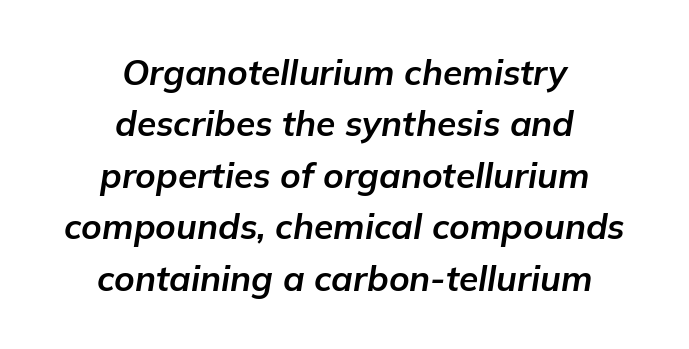
Q: Is the text bold? A: Yes.
Q: Is the text italic (slanted)? A: Yes, it leans right by about 9 degrees.
Q: Is the text underlined? A: No.
Q: How is the paragraph aligned? A: Centered.
Q: Is the spacing between letters normal or unusually wide? A: Normal.
Q: Is the spacing between lines tight, normal or loose? A: Normal.
Q: Width (condensed, normal, or wide)? A: Normal.
Q: Stroke contrast? A: Low.
Q: x-height? A: Medium.
Q: Monospaced? A: No.
